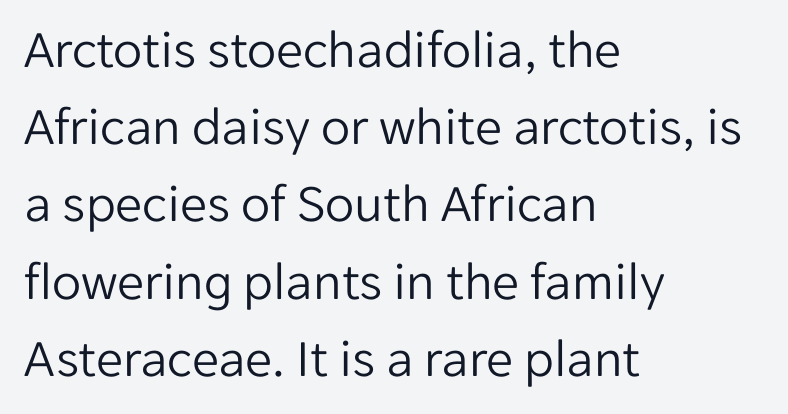
Q: Is the text bold? A: No.
Q: Is the text italic (slanted)? A: No, it is upright.
Q: Is the typeface a serif or a sans-serif typeface? A: Sans-serif.
Q: Is the text underlined? A: No.
Q: How is the paragraph aligned? A: Left-aligned.
Q: Is the spacing between letters normal or unusually wide? A: Normal.
Q: Is the spacing between lines tight, normal or loose? A: Normal.
Q: Width (condensed, normal, or wide)? A: Normal.
Q: Stroke contrast? A: Low.
Q: x-height? A: Medium.
Q: Monospaced? A: No.
